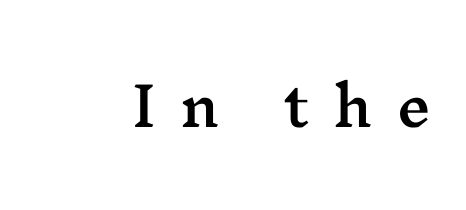
Q: Is the text italic (slanted)? A: No, it is upright.
Q: Is the typeface a serif or a sans-serif typeface? A: Serif.
Q: Is the text underlined? A: No.
Q: Is the spacing between letters normal or unusually wide? A: Unusually wide.
Q: Width (condensed, normal, or wide)? A: Wide.
Q: Stroke contrast? A: Medium.
Q: x-height? A: Medium.
Q: Monospaced? A: No.
